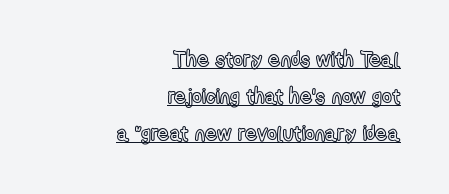
The image shows 21 px text type, upright; set right-aligned, line spacing 1.76x, normal letter spacing, underlined.
